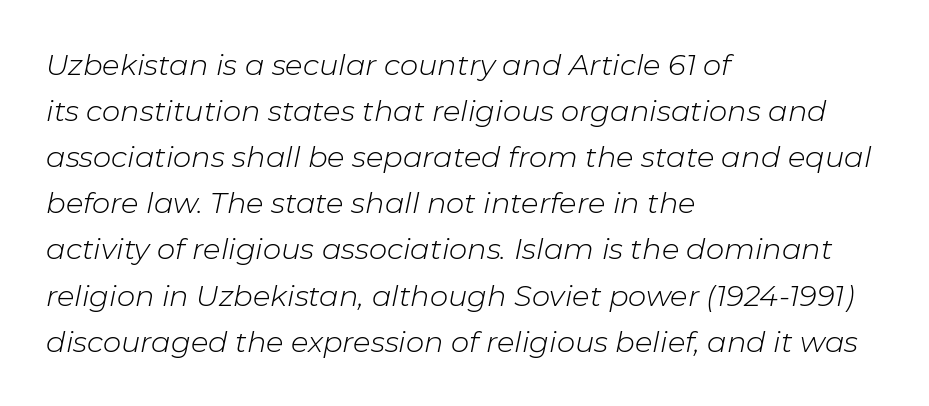
Alignment: flush left. Stems and bowls with no extra thickness — not bold. In terms of posture, this sample is oblique. The space beneath each line is pristine and unruled. What's the leading like? Ordinary, nothing unusual.
